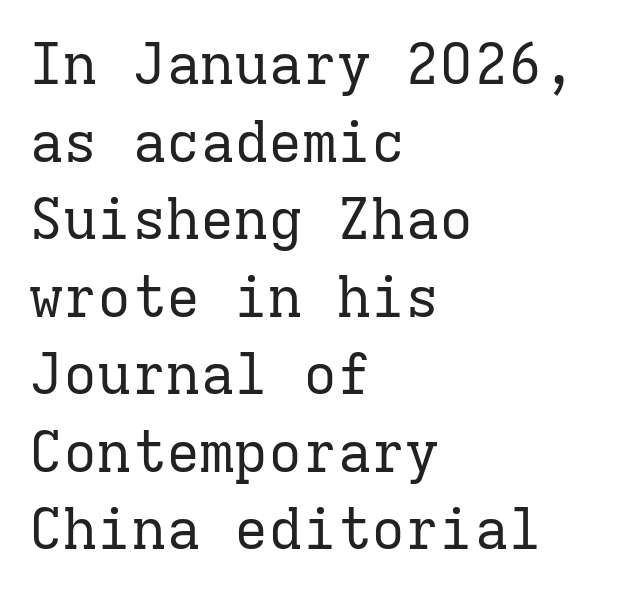
Underlining? Definitely not there. A quiet, ordinary-to-light weight characterises the typeface. Each line starts at the same left margin while the right side varies. The face used here is monospaced, like something from a code editor.
